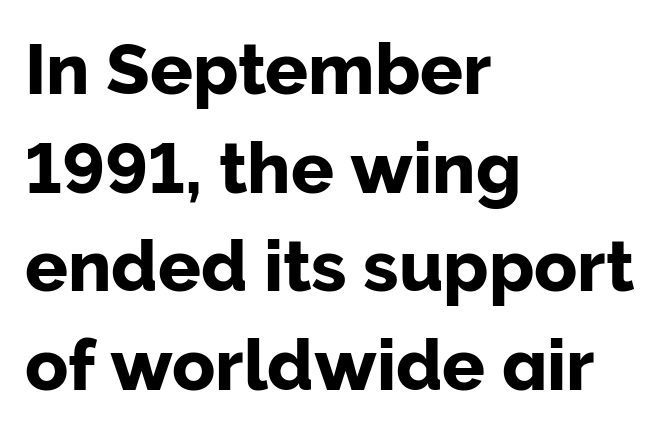
The ragged edge is on the right, which tells us the setting is flush left. Regular leading. Has an underline been added? It has not. There is no visible air inserted between adjacent glyphs. In terms of letterform style, serifs are entirely absent. The face used here is proportionally spaced, like ordinary book or web type.
